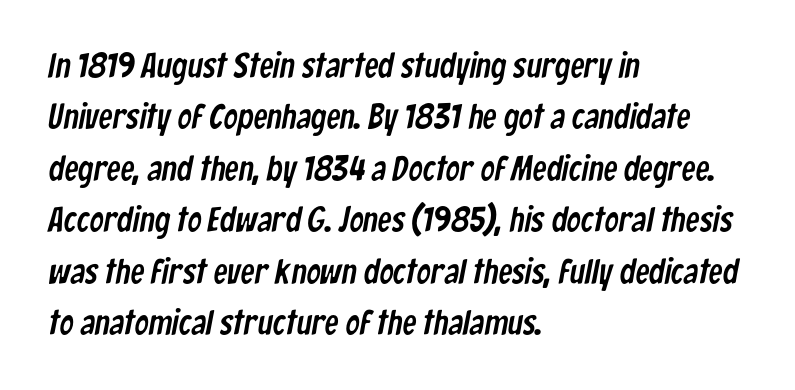
{"serif": "no", "width": "condensed", "stroke_contrast": "low", "x_height": "medium", "monospaced": "no", "underline": "no", "align": "left", "line_spacing": "normal", "line_spacing_ratio": 1.47, "letter_spacing": "normal", "letter_spacing_em": 0.0, "glyph_px": 35}
